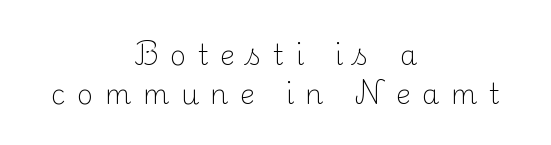
{"serif": "yes", "italic": "no", "bold": "no", "weight": "light", "width": "normal", "stroke_contrast": "medium", "x_height": "small", "monospaced": "no", "underline": "no", "align": "center", "line_spacing": "normal", "line_spacing_ratio": 1.4, "letter_spacing": "wide", "letter_spacing_em": 0.4, "glyph_px": 28}
